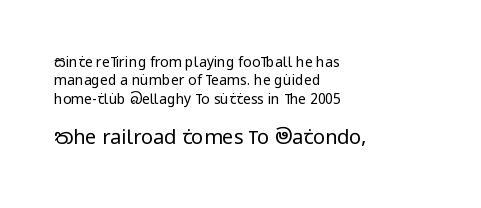
In terms of posture, this sample is upright. Short note: letters normally spaced. The gap between lines stays unmarked. In this sample the second text group is rendered at the bigger scale. Notice how the passage keeps a crisp vertical edge on the left only.
